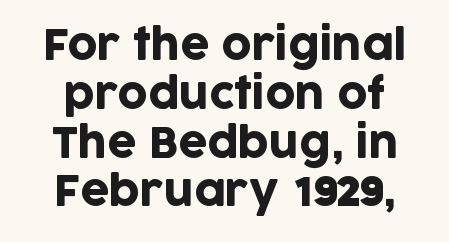
Font category for this specimen: sans-serif. You could not count columns in this text — the font is proportionally spaced. Centered paragraph, ragged on both sides. The type sits square on the baseline with zero lean.
